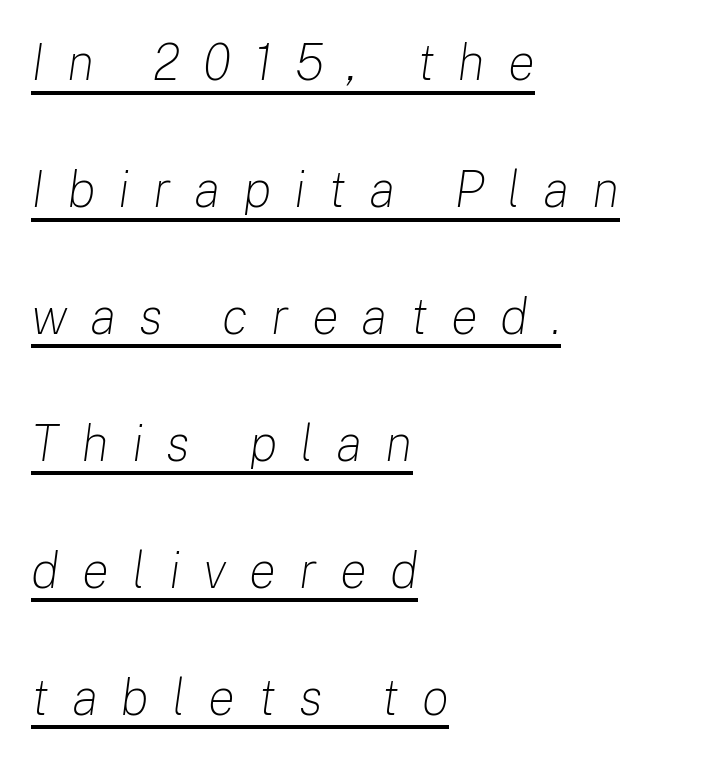
Notice how the stems are inclined rather than vertical — that's the hallmark of italics. Stem width sits at or under what a default text font uses. Proportional: the letters do not fall into vertical columns. Honestly, the rows look like they've been pulled way apart. Is the block centered? No — it sits flush against the left margin. Quick note: underline on.
